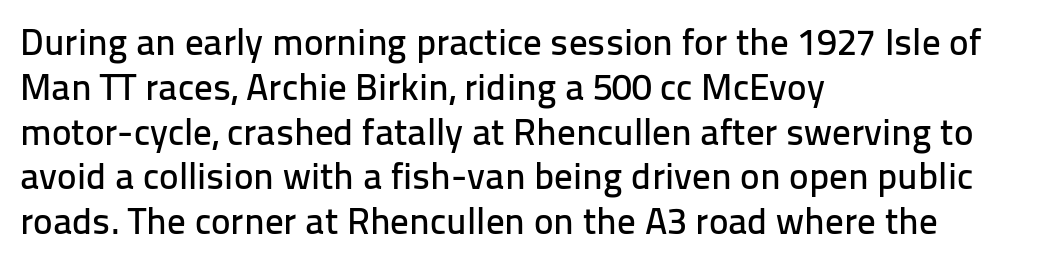
Only glyphs here, with clear space below each row. One-word summary of the alignment: left. The axis of the letterforms is exactly vertical. Short note: letters normally spaced. Serif or sans? Sans — the stroke terminals are bare.
